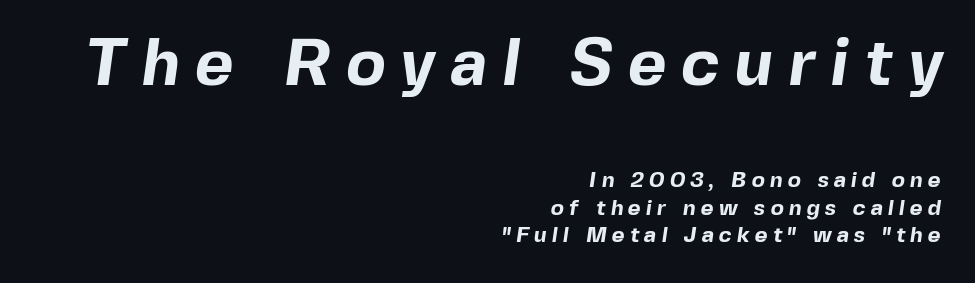
Q: Is the text bold? A: Yes.
Q: Is the typeface a serif or a sans-serif typeface? A: Sans-serif.
Q: Is the text underlined? A: No.
Q: How is the paragraph aligned? A: Right-aligned.
Q: Is the spacing between letters normal or unusually wide? A: Unusually wide.
Q: Is the spacing between lines tight, normal or loose? A: Normal.
Q: Which block of text is set in a larger size, the first (top) or the second (bottom)? A: The first (top) one.
Q: Width (condensed, normal, or wide)? A: Normal.
Q: x-height? A: Medium.
Q: Monospaced? A: No.
